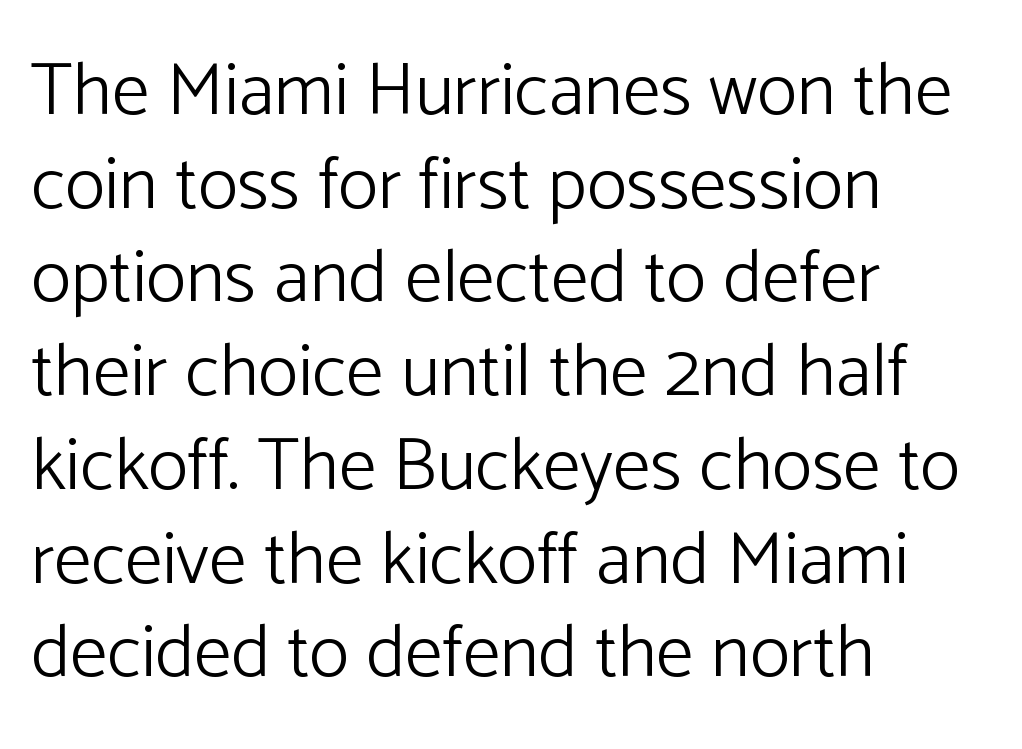
Grotesque or geometric, the face here clearly has no serifs. Is the stroke heavy? The answer is a plain regular-or-lighter. Glance below the letters and you will spot only blank space. Is the letter spacing exaggerated? No — it looks like the ordinary default. Students, observe: this is what conventionally led text looks like. The axis of the letterforms is exactly vertical.
